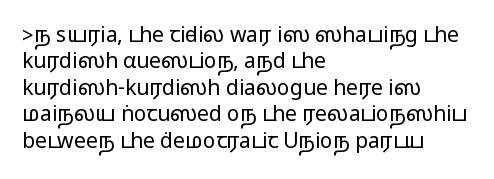
{"italic": "no", "underline": "no", "align": "left", "line_spacing": "normal", "line_spacing_ratio": 1.26, "letter_spacing": "normal", "letter_spacing_em": 0.0, "glyph_px": 21}
